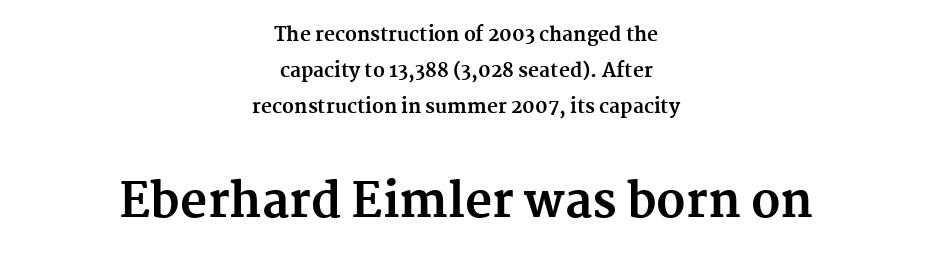
Q: Is the text bold? A: Yes.
Q: Is the text italic (slanted)? A: No, it is upright.
Q: Is the typeface a serif or a sans-serif typeface? A: Serif.
Q: Is the text underlined? A: No.
Q: How is the paragraph aligned? A: Centered.
Q: Is the spacing between letters normal or unusually wide? A: Normal.
Q: Which block of text is set in a larger size, the first (top) or the second (bottom)? A: The second (bottom) one.
Q: Width (condensed, normal, or wide)? A: Normal.
Q: Stroke contrast? A: Medium.
Q: x-height? A: Medium.
Q: Monospaced? A: No.
